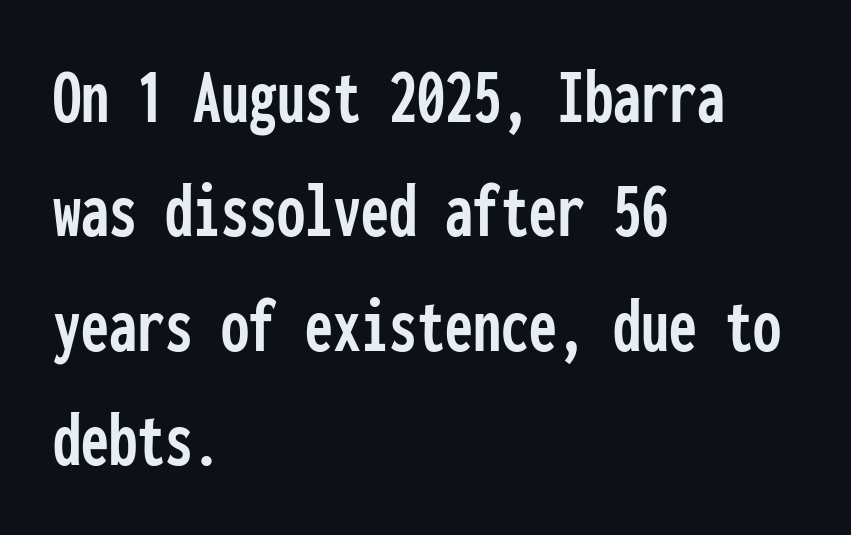
In terms of posture, this sample is upright. Vertical spacing — default. The space directly below the letters is spotless. The letters march in equal steps, a hallmark of fixed-pitch type. These lines stack with their left ends in a neat column. How are the letters spaced? Ordinarily, with no added tracking.
